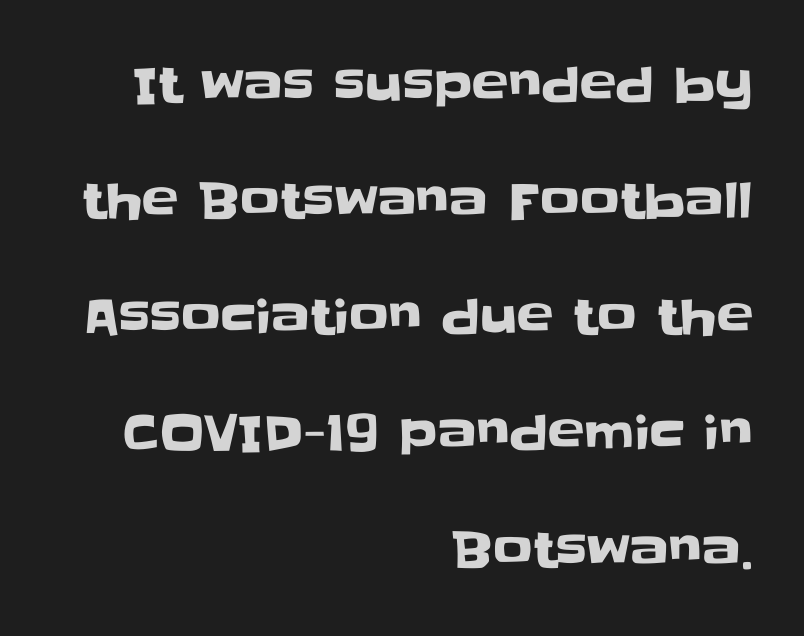
Is there much room between lines? Yes — plenty of vertical air separates them. Stroke terminals: plain, sans-serif. The specimen reads as upright at a glance. Here the designer chose a conventional face with non-uniform glyph widths. The space directly below the letters is spotless. The passage shown has conventional tracking throughout.
